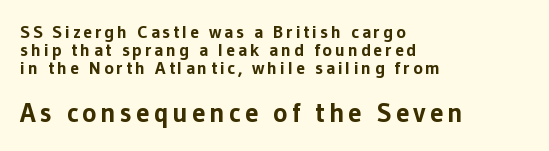
{"italic": "no", "bold": "yes", "underline": "no", "align": "left", "line_spacing": "tight", "line_spacing_ratio": 0.99, "larger_block": "second", "size_ratio": 1.5, "glyph_px": 27}
